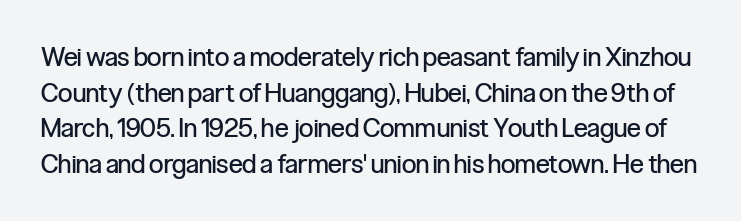
The image shows 26 px text type, upright; set normal line spacing (1.37x), normal letter spacing, not underlined.
